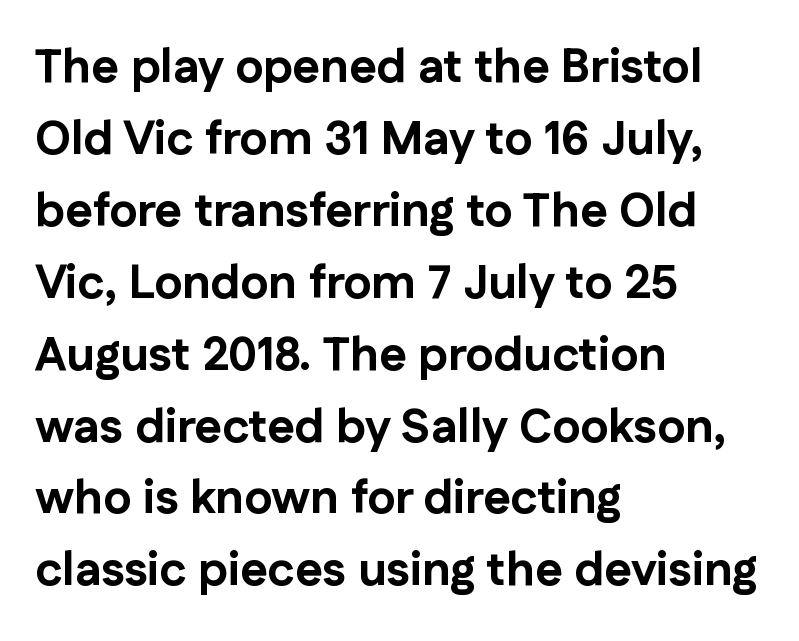
Q: Is the text bold? A: Yes.
Q: Is the text italic (slanted)? A: No, it is upright.
Q: Is the typeface a serif or a sans-serif typeface? A: Sans-serif.
Q: Is the text underlined? A: No.
Q: How is the paragraph aligned? A: Left-aligned.
Q: Is the spacing between letters normal or unusually wide? A: Normal.
Q: Is the spacing between lines tight, normal or loose? A: Normal.
Q: Width (condensed, normal, or wide)? A: Normal.
Q: Stroke contrast? A: Low.
Q: x-height? A: Medium.
Q: Monospaced? A: No.
